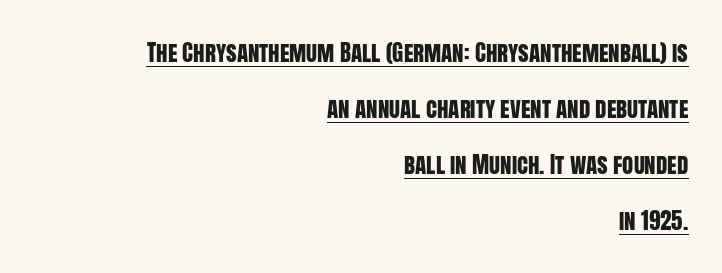
Notice how the stems are strictly vertical — no italics here. This sample uses plain, unmodified letter spacing. In designer terms, the underline attribute is active on this setting. Each line ends at the same right margin while the left side varies.
